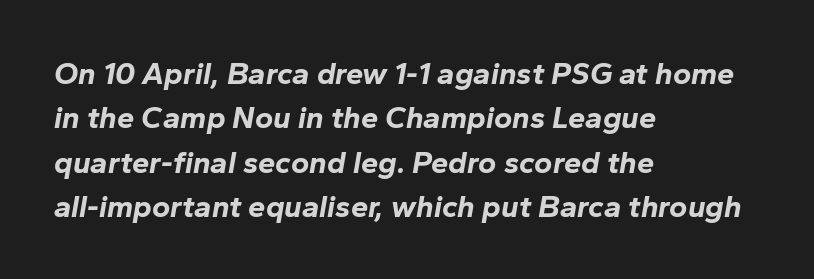
Q: Is the text bold? A: Yes.
Q: Is the text italic (slanted)? A: Yes, it leans right by about 10 degrees.
Q: Is the text underlined? A: No.
Q: How is the paragraph aligned? A: Left-aligned.
Q: Is the spacing between letters normal or unusually wide? A: Normal.
Q: Is the spacing between lines tight, normal or loose? A: Normal.
Q: Width (condensed, normal, or wide)? A: Normal.
Q: Stroke contrast? A: Low.
Q: x-height? A: Medium.
Q: Monospaced? A: No.
